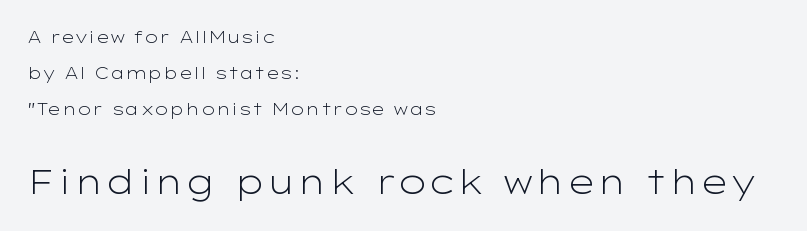
Quick note: interline space is abundant. To sum up the face: it is a sans, with no serifs. Of the two passages, the one underneath uses the larger point size. Does extra space separate the letters? No, they use regular spacing. Counters stay open thanks to moderate or lighter strokes. The compositor pushed each line to the left boundary.
